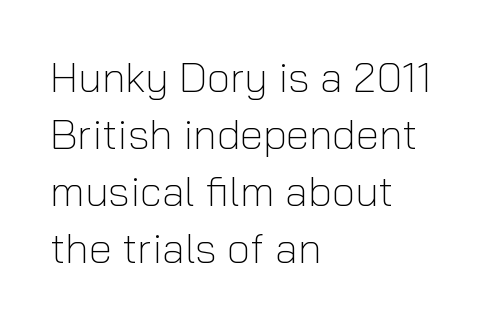
The image shows 42 px light sans-serif type, upright; set left-aligned, normal line spacing (1.36x), normal letter spacing, not underlined; low stroke contrast and a medium x-height.
